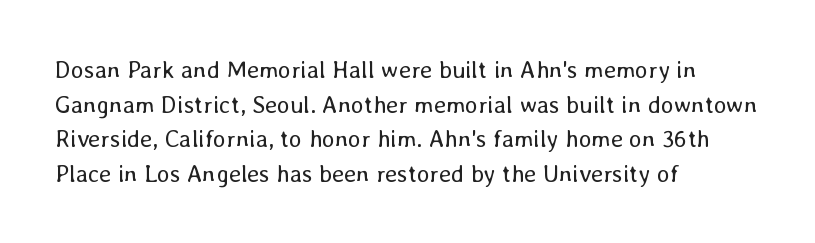
Regarding leading, the lines here are spaced in the standard way. The letters look calm and open, with moderate or lighter stems. Layout note: lines flush left. The rendering keeps characters at their native spacing. The lettering stays uniformly vertical, giving the passage a roman look. Underline: absent.
